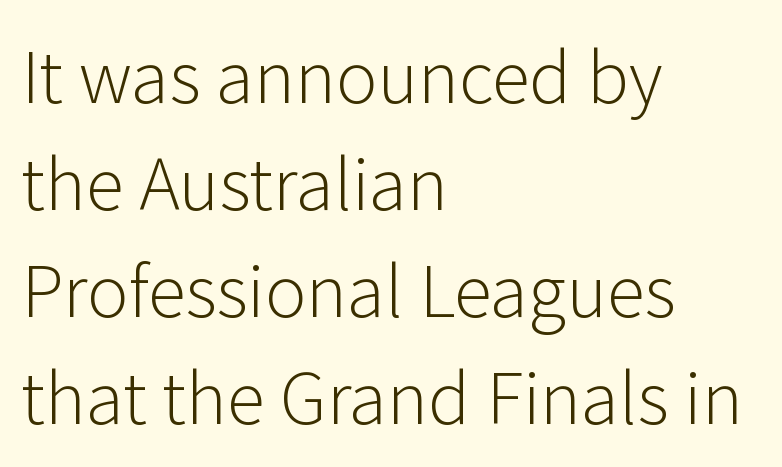
{"serif": "no", "italic": "no", "bold": "no", "weight": "light", "width": "normal", "stroke_contrast": "low", "x_height": "medium", "monospaced": "no", "underline": "no", "align": "left", "line_spacing": "normal", "line_spacing_ratio": 1.53, "letter_spacing": "normal", "letter_spacing_em": 0.0, "glyph_px": 70}
